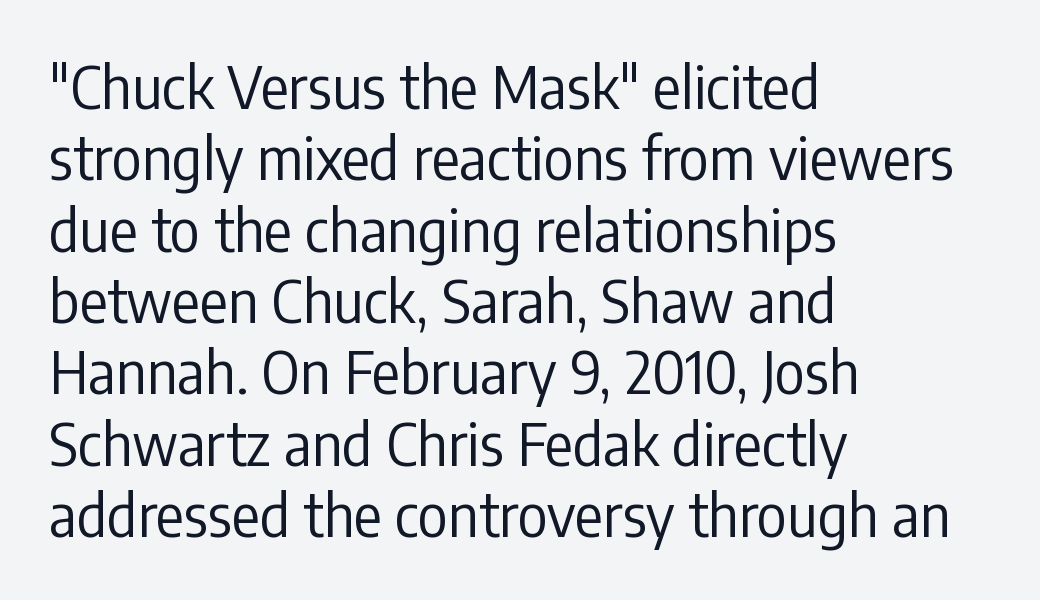
This sample has the flowing, uneven cadence of proportional lettering. A light-to-regular cut is what we see here. Only glyphs here, with clear space below each row. The letterforms sit shoulder to shoulder at normal distance.
